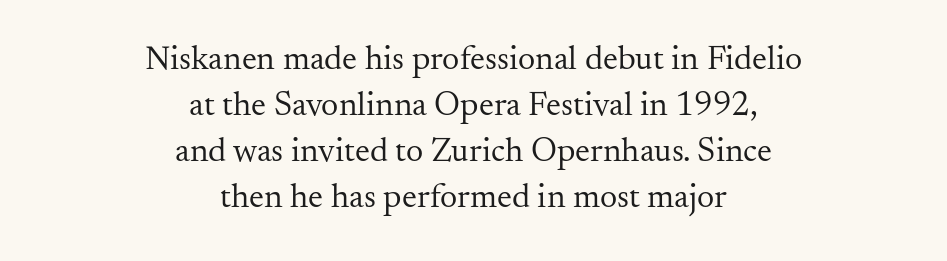
{"serif": "yes", "italic": "no", "bold": "no", "weight": "regular", "width": "normal", "stroke_contrast": "medium", "x_height": "small", "monospaced": "no", "underline": "no", "align": "center", "line_spacing": "normal", "line_spacing_ratio": 1.35, "letter_spacing": "normal", "letter_spacing_em": 0.0, "glyph_px": 34}
